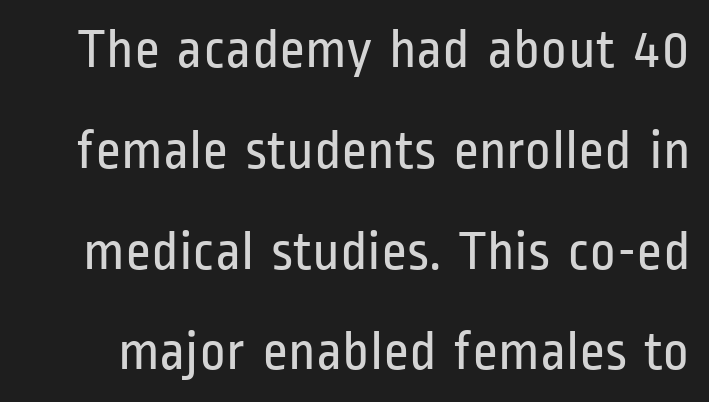
The image shows 56 px regular-weight, condensed sans-serif type, upright; set line spacing 1.8x, normal letter spacing, not underlined; low stroke contrast and a medium x-height.
